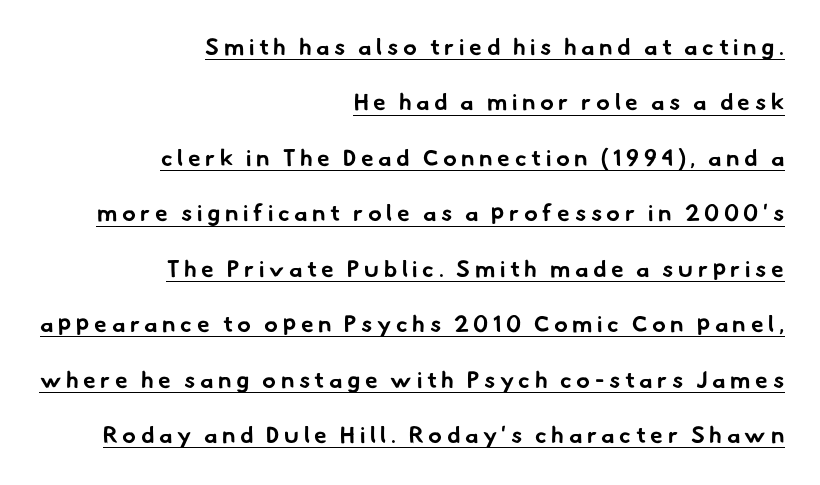
{"bold": "yes", "underline": "yes", "align": "right", "line_spacing": "loose", "line_spacing_ratio": 2.41, "letter_spacing": "wide", "letter_spacing_em": 0.2, "glyph_px": 23}
